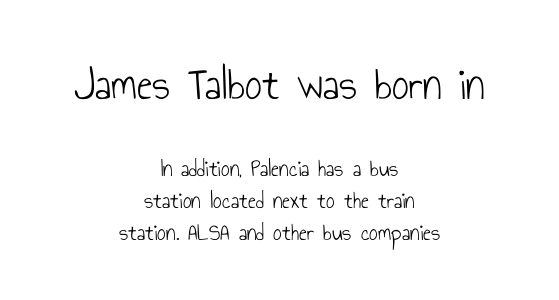
The image shows 47 px light, condensed sans-serif type, upright; set centered, normal line spacing (1.34x), normal letter spacing, not underlined; the first (top) block is 1.96x larger; low stroke contrast and a small x-height.
